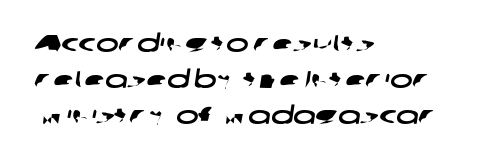
The image shows 24 px text type; set left-aligned, normal line spacing (1.49x), normal letter spacing, not underlined.
